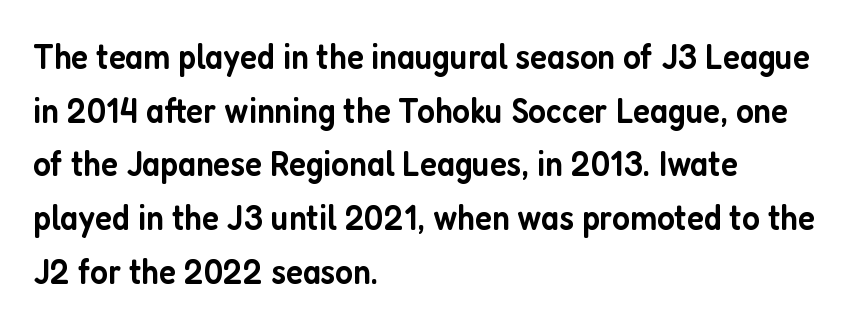
{"serif": "no", "italic": "no", "bold": "semi", "weight": "semibold", "width": "condensed", "stroke_contrast": "low", "x_height": "medium", "monospaced": "no", "underline": "no", "align": "left", "line_spacing": "normal", "line_spacing_ratio": 1.49, "letter_spacing": "normal", "letter_spacing_em": 0.0, "glyph_px": 36}
